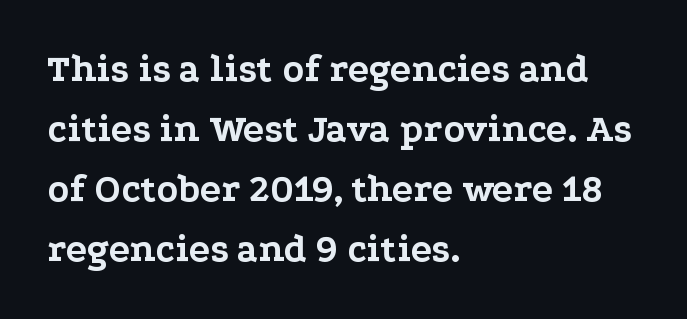
{"serif": "yes", "italic": "no", "bold": "yes", "weight": "bold", "width": "wide", "stroke_contrast": "low", "x_height": "medium", "monospaced": "no", "underline": "no", "align": "left", "line_spacing": "normal", "line_spacing_ratio": 1.54, "letter_spacing": "normal", "letter_spacing_em": 0.0, "glyph_px": 39}
